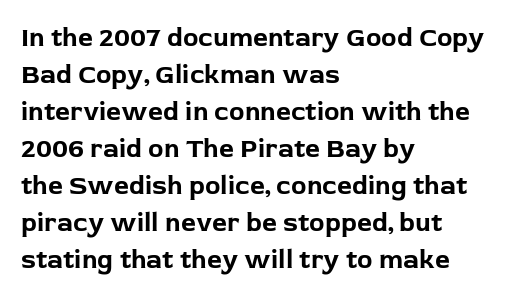
{"italic": "no", "bold": "yes", "underline": "no", "align": "left", "line_spacing": "normal", "line_spacing_ratio": 1.42, "letter_spacing": "normal", "letter_spacing_em": 0.0, "glyph_px": 26}
